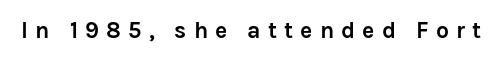
{"italic": "no", "bold": "yes", "underline": "no", "letter_spacing": "wide", "letter_spacing_em": 0.31, "glyph_px": 23}
